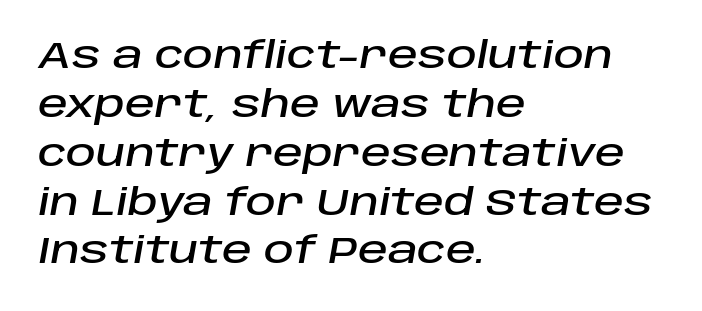
Q: Is the text italic (slanted)? A: Yes, it leans right by about 10 degrees.
Q: Is the text underlined? A: No.
Q: How is the paragraph aligned? A: Left-aligned.
Q: Is the spacing between letters normal or unusually wide? A: Normal.
Q: Is the spacing between lines tight, normal or loose? A: Normal.
Q: Width (condensed, normal, or wide)? A: Normal.
Q: Stroke contrast? A: Low.
Q: x-height? A: Large.
Q: Monospaced? A: No.
